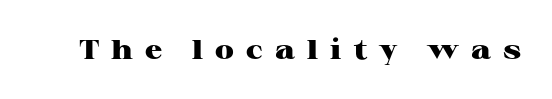
Display-style spreading of the glyphs; the letterfit is very open. Characters remain perfectly vertical along every line. Look at the stroke-to-counter ratio: heavy, a bold. Type without underlining.
